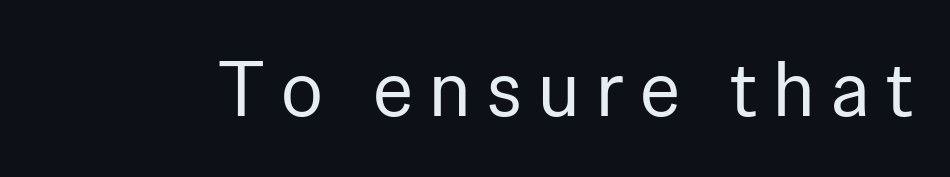
I'd call this a sans setting — the letters go barefoot. The letters stand straight up with perfectly vertical stems. Loose tracking; the words dissolve into strings of separated letters. Plain, unruled lines of type. The letters advance in unequal steps, a hallmark of proportional type. Heft: none added — not bold.
